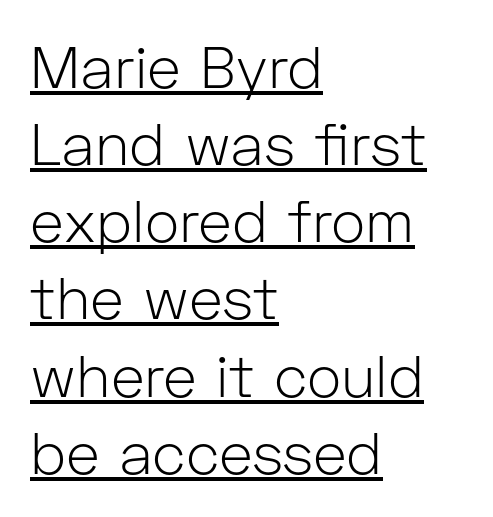
Q: Is the text bold? A: No.
Q: Is the text italic (slanted)? A: No, it is upright.
Q: Is the typeface a serif or a sans-serif typeface? A: Sans-serif.
Q: Is the text underlined? A: Yes.
Q: How is the paragraph aligned? A: Left-aligned.
Q: Is the spacing between letters normal or unusually wide? A: Normal.
Q: Is the spacing between lines tight, normal or loose? A: Normal.
Q: Width (condensed, normal, or wide)? A: Normal.
Q: Stroke contrast? A: Low.
Q: x-height? A: Medium.
Q: Monospaced? A: No.
